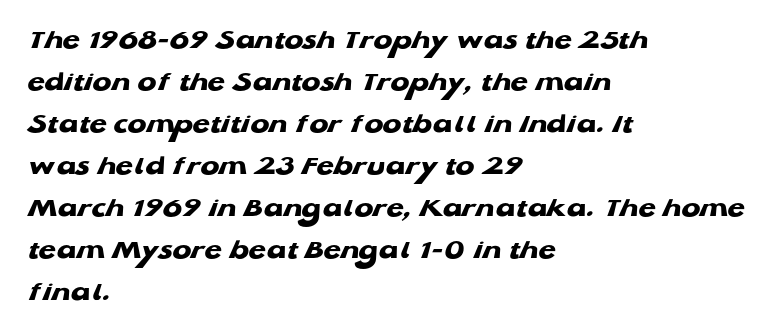
{"serif": "no", "bold": "yes", "weight": "heavy", "width": "wide", "stroke_contrast": "low", "x_height": "medium", "monospaced": "no", "underline": "no", "align": "left", "line_spacing": "normal", "line_spacing_ratio": 1.5, "letter_spacing": "normal", "letter_spacing_em": 0.0, "glyph_px": 28}
